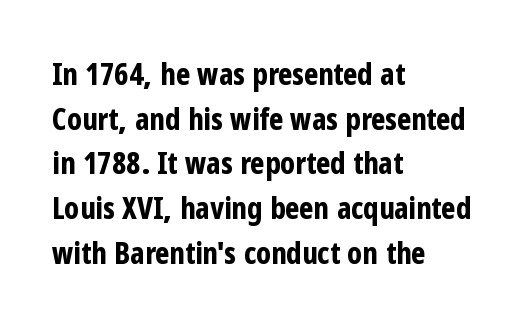
{"serif": "no", "italic": "no", "bold": "yes", "weight": "bold", "width": "condensed", "stroke_contrast": "low", "x_height": "medium", "monospaced": "no", "underline": "no", "align": "left", "line_spacing": "normal", "line_spacing_ratio": 1.49, "letter_spacing": "normal", "letter_spacing_em": 0.0, "glyph_px": 30}
